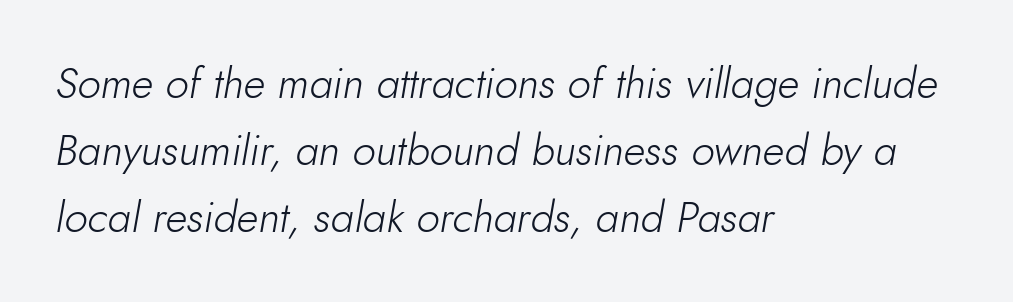
{"italic": "yes", "lean": "right", "slant_degrees": 10, "bold": "no", "weight": "light", "width": "normal", "stroke_contrast": "low", "x_height": "small", "monospaced": "no", "underline": "no", "align": "left", "line_spacing": "normal", "line_spacing_ratio": 1.6, "letter_spacing": "normal", "letter_spacing_em": 0.0, "glyph_px": 42}
